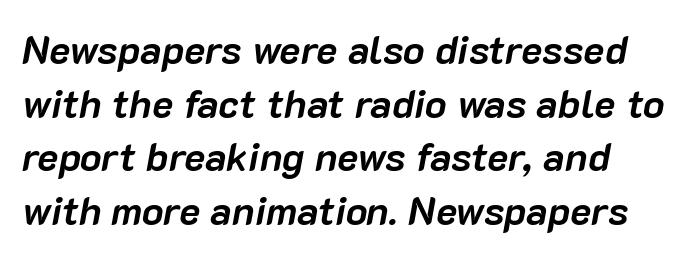
The image shows 40 px semibold type, italic (leaning right); set normal line spacing (1.34x), normal letter spacing, not underlined; low stroke contrast and a medium x-height.
